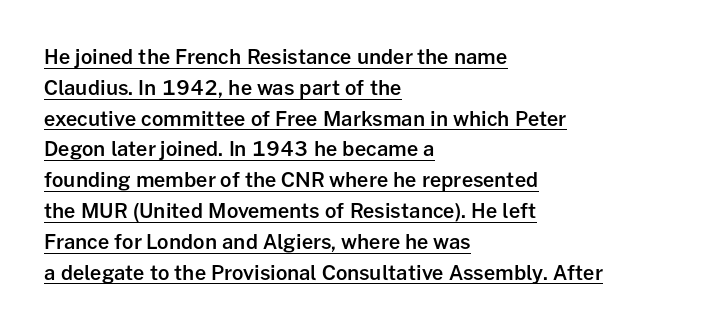
Q: Is the text bold? A: Semi-bold.
Q: Is the text italic (slanted)? A: No, it is upright.
Q: Is the text underlined? A: Yes.
Q: How is the paragraph aligned? A: Left-aligned.
Q: Is the spacing between letters normal or unusually wide? A: Normal.
Q: Is the spacing between lines tight, normal or loose? A: Normal.
